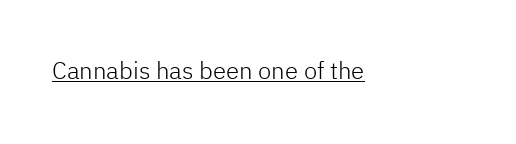
Underlined type. When letters stand straight like this, we call the style roman or upright. The line texture is even and compact thanks to regular tracking. The strokes carry an ordinary text weight at most.
